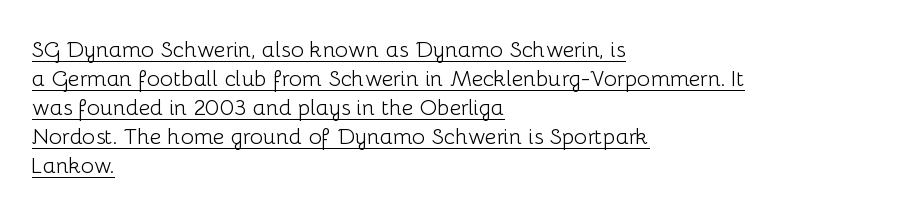
{"italic": "no", "bold": "no", "underline": "yes", "align": "left", "line_spacing": "normal", "line_spacing_ratio": 1.32, "letter_spacing": "normal", "letter_spacing_em": 0.0, "glyph_px": 22}
